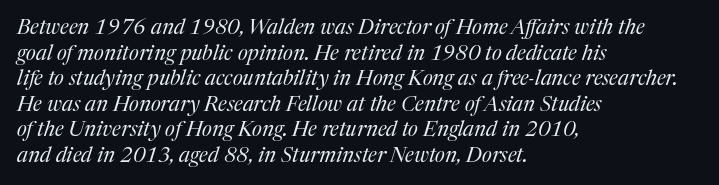
The image shows 21 px text type, italic (leaning right); set left-aligned, line spacing 1.22x, normal letter spacing, not underlined.
